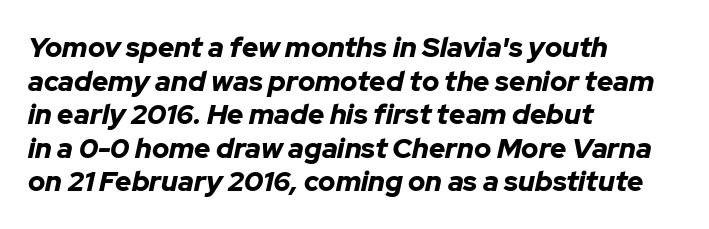
{"italic": "yes", "lean": "right", "slant_degrees": 12, "bold": "yes", "weight": "bold", "width": "normal", "stroke_contrast": "low", "x_height": "medium", "monospaced": "no", "underline": "no", "align": "left", "line_spacing_ratio": 1.2, "letter_spacing": "normal", "letter_spacing_em": 0.0, "glyph_px": 28}
